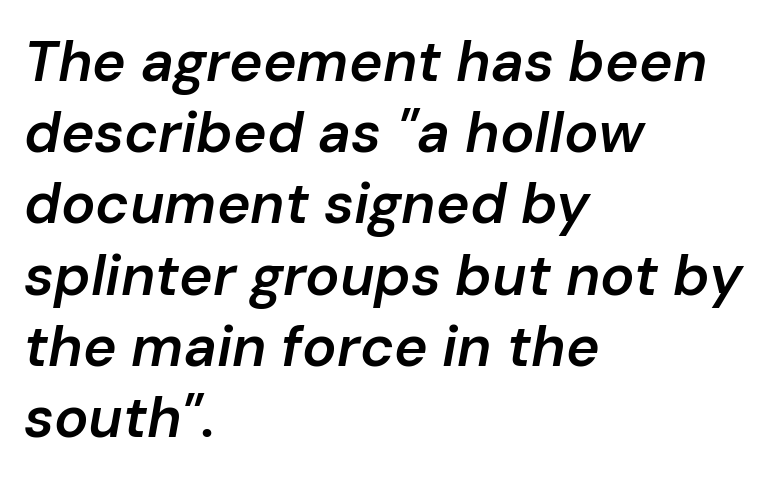
{"italic": "yes", "lean": "right", "slant_degrees": 10, "bold": "semi", "weight": "semibold", "width": "normal", "stroke_contrast": "low", "x_height": "medium", "monospaced": "no", "underline": "no", "align": "left", "line_spacing": "normal", "line_spacing_ratio": 1.25, "letter_spacing": "normal", "letter_spacing_em": 0.0, "glyph_px": 57}
